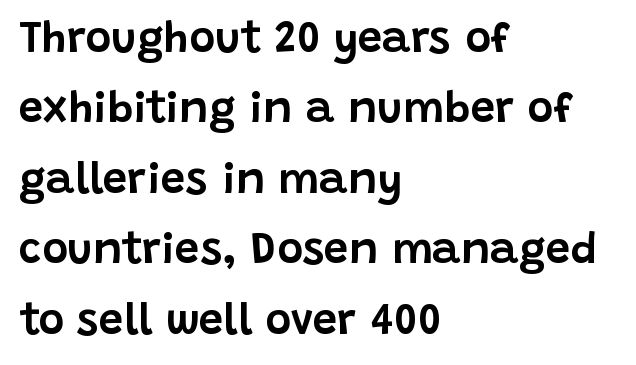
The zone under the glyphs is completely vacant. Upright lettering throughout. The line-height multiplier appears to be the usual default. Note: no serifs on the glyphs.
